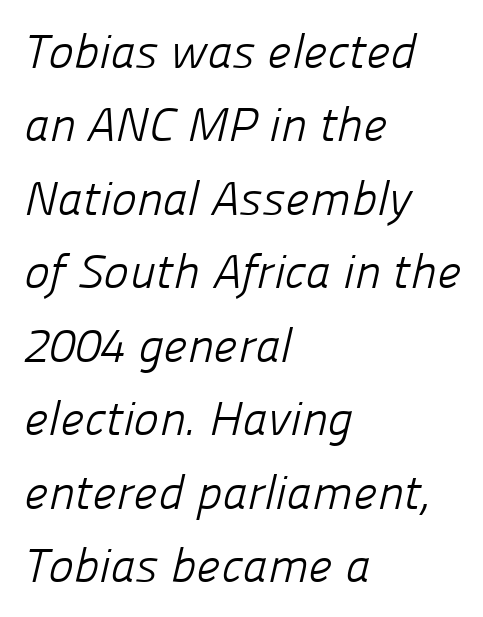
Letter spacing: default. Bare-footed words on every line. No heavy texture on the line: the type isn't bold. Baseline-to-baseline distance is the conventional proportion of letter height.
